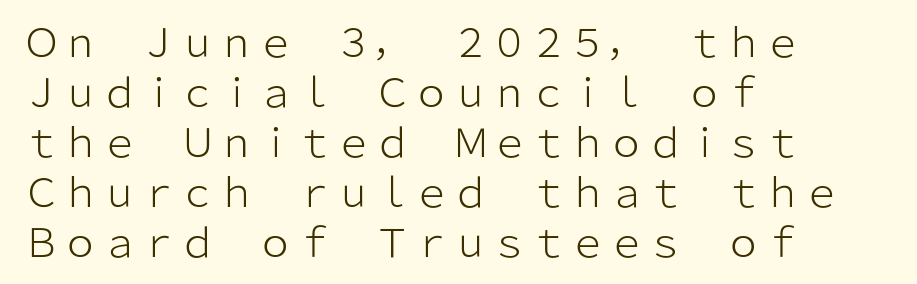
Stroke mass is kept to a normal reading level or below. Nothing sits at the stroke ends, so this counts as sans-serif. Horizontally, the lines are justified to the leading edge only. The area under the type is left untouched.
